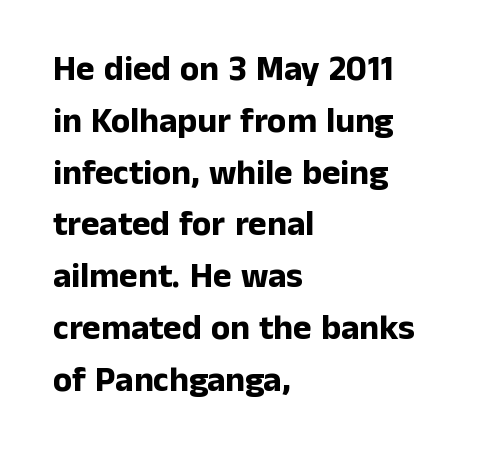
Q: Is the text bold? A: Yes.
Q: Is the text italic (slanted)? A: No, it is upright.
Q: Is the typeface a serif or a sans-serif typeface? A: Sans-serif.
Q: Is the text underlined? A: No.
Q: How is the paragraph aligned? A: Left-aligned.
Q: Is the spacing between letters normal or unusually wide? A: Normal.
Q: Is the spacing between lines tight, normal or loose? A: Normal.
Q: Width (condensed, normal, or wide)? A: Normal.
Q: Stroke contrast? A: Low.
Q: x-height? A: Medium.
Q: Monospaced? A: No.
